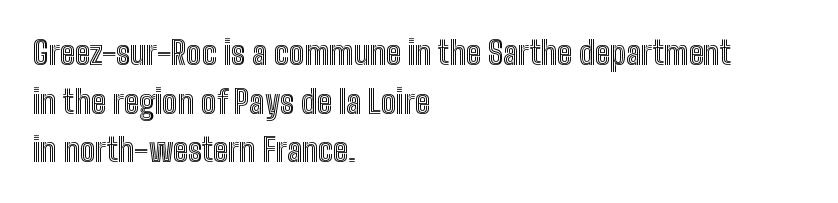
The image shows 32 px condensed type, upright; set left-aligned, normal line spacing (1.52x), normal letter spacing, not underlined; a medium x-height.
